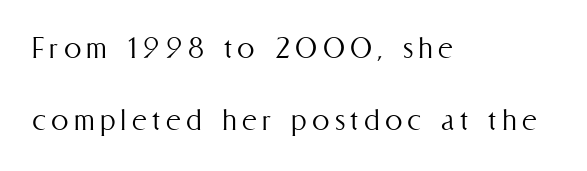
{"italic": "no", "bold": "no", "weight": "light", "width": "condensed", "stroke_contrast": "medium", "x_height": "medium", "monospaced": "no", "underline": "no", "align": "left", "line_spacing": "loose", "line_spacing_ratio": 2.06, "glyph_px": 35}
